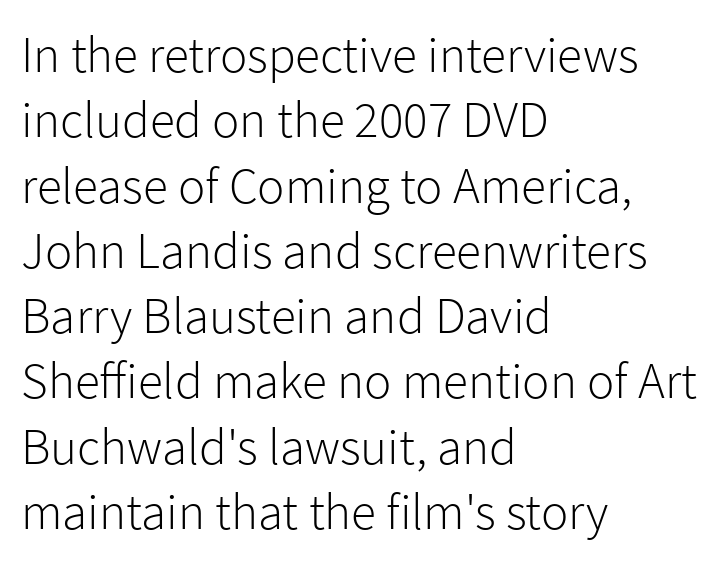
You could not count columns in this text — the font is proportionally spaced. A bare baseline throughout the passage. Think standard paragraph weight, or any step lighter than that. Tracking here is standard; glyphs follow each other at the usual distance. Rows of type keep a routine distance in the vertical direction.
